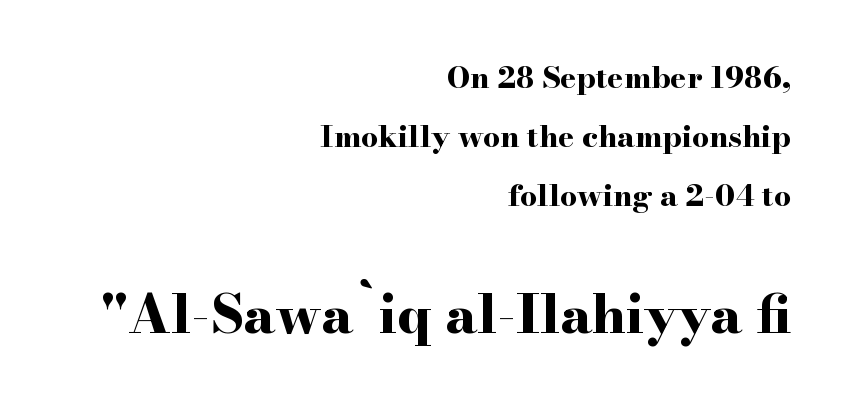
The image shows 53 px bold, wide serif type, upright; set right-aligned, loose line spacing (1.96x), normal letter spacing, not underlined; the second (bottom) block is 1.77x larger; high stroke contrast and a small x-height.
